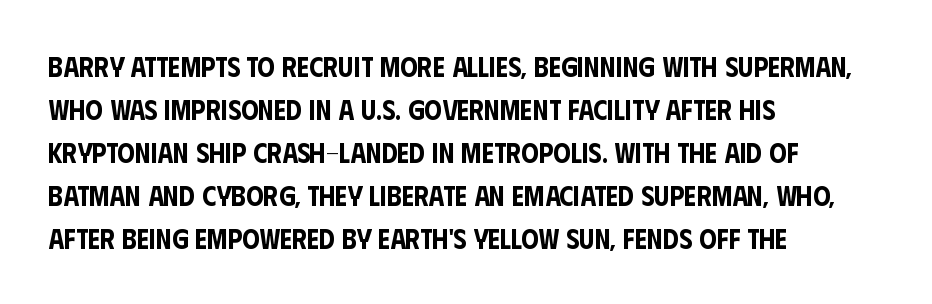
The image shows 28 px condensed sans-serif type, upright; set left-aligned, normal line spacing (1.54x), normal letter spacing, not underlined; low stroke contrast and a large x-height.
